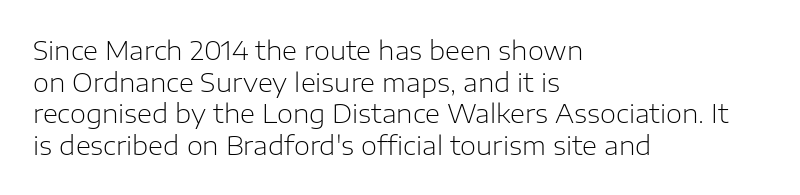
The image shows 26 px text type, upright; set left-aligned, line spacing 1.22x, normal letter spacing, not underlined.
